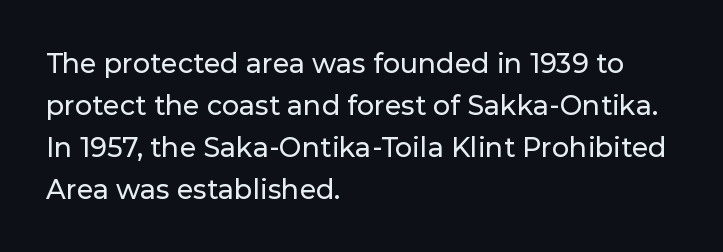
{"italic": "no", "underline": "no", "align": "left", "line_spacing": "normal", "line_spacing_ratio": 1.55, "letter_spacing": "normal", "letter_spacing_em": 0.0, "glyph_px": 27}
